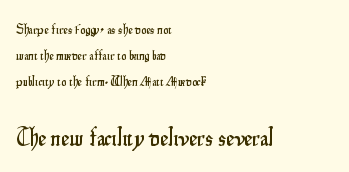
Two sizes are in play, and the larger belongs to the second block. This sample uses plain, unmodified letter spacing. Is there any slant? The stems are plumb. The ragged edge is on the right, which tells us the setting is flush left. The zone under the glyphs is completely vacant.
